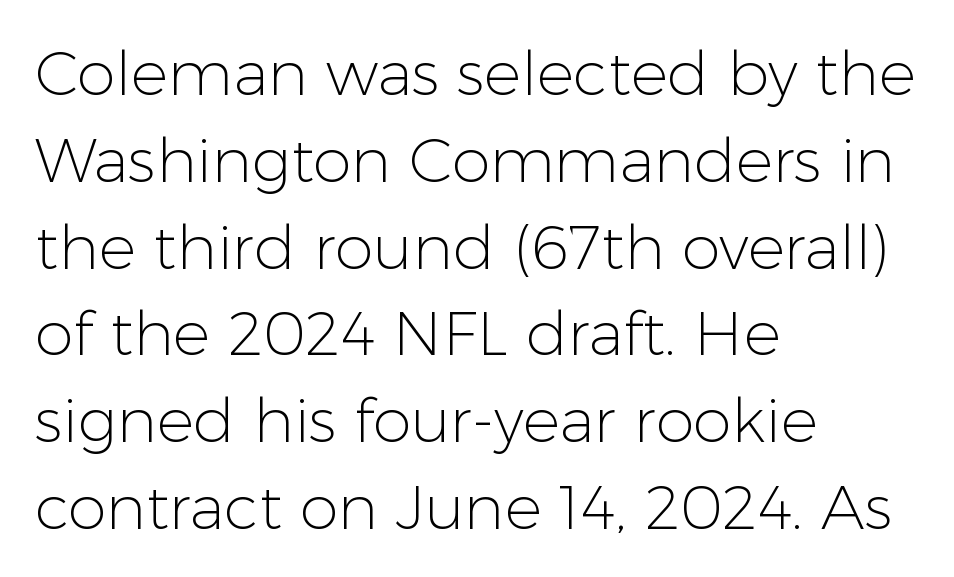
Teacher's note: observe the even left margin — that is flush-left alignment. Descenders hang freely into open space. These lines are rendered in a variable-pitch font. Is the type heavy? It reads as light-to-regular instead. Normally led — the rows are evenly, conventionally spaced. Stroke terminals: plain, sans-serif.
